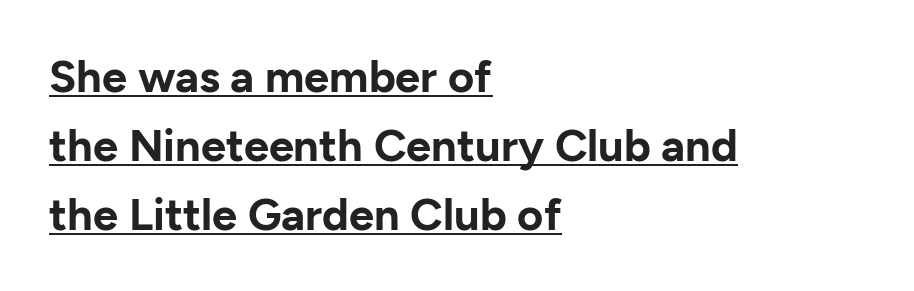
Q: Is the text bold? A: Yes.
Q: Is the text italic (slanted)? A: No, it is upright.
Q: Is the typeface a serif or a sans-serif typeface? A: Sans-serif.
Q: Is the text underlined? A: Yes.
Q: How is the paragraph aligned? A: Left-aligned.
Q: Is the spacing between letters normal or unusually wide? A: Normal.
Q: Is the spacing between lines tight, normal or loose? A: Normal.
Q: Width (condensed, normal, or wide)? A: Normal.
Q: Stroke contrast? A: Low.
Q: x-height? A: Medium.
Q: Monospaced? A: No.
